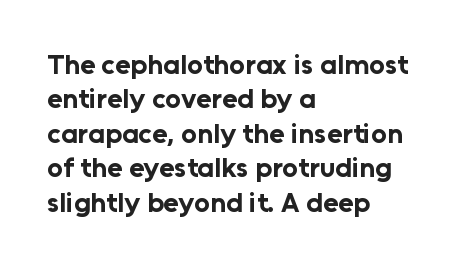
Look at the stroke-to-counter ratio: heavy, a bold. One-word summary of the alignment: left. Is the letter spacing exaggerated? No — it looks like the ordinary default. Look at the bottom of the vertical strokes: they stop flat, with no serifs.
